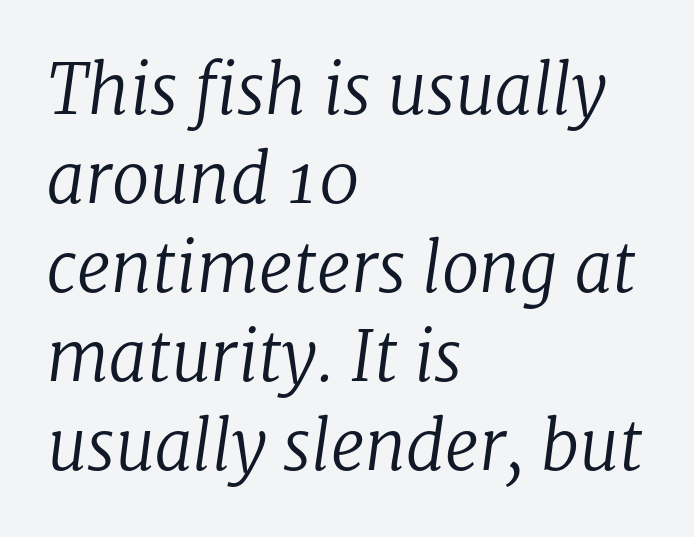
Q: Is the text bold? A: No.
Q: Is the text italic (slanted)? A: Yes, it leans right by about 8 degrees.
Q: Is the typeface a serif or a sans-serif typeface? A: Serif.
Q: Is the text underlined? A: No.
Q: How is the paragraph aligned? A: Left-aligned.
Q: Is the spacing between letters normal or unusually wide? A: Normal.
Q: Is the spacing between lines tight, normal or loose? A: Normal.
Q: Width (condensed, normal, or wide)? A: Normal.
Q: Stroke contrast? A: Low.
Q: x-height? A: Medium.
Q: Monospaced? A: No.
